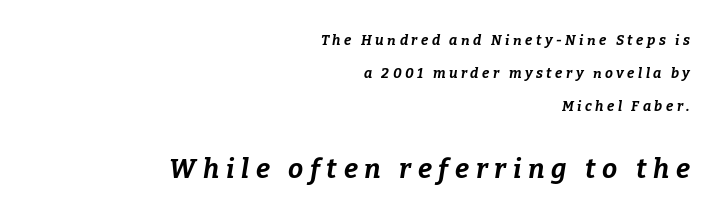
Q: Is the text bold? A: Yes.
Q: Is the text italic (slanted)? A: Yes, it leans right by about 9 degrees.
Q: Is the text underlined? A: No.
Q: How is the paragraph aligned? A: Right-aligned.
Q: Is the spacing between letters normal or unusually wide? A: Unusually wide.
Q: Is the spacing between lines tight, normal or loose? A: Loose.
Q: Which block of text is set in a larger size, the first (top) or the second (bottom)? A: The second (bottom) one.
